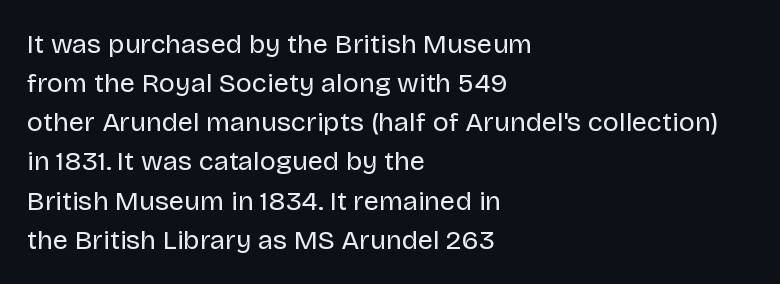
The image shows 27 px text type, upright; set left-aligned, normal line spacing (1.45x), normal letter spacing, not underlined.
